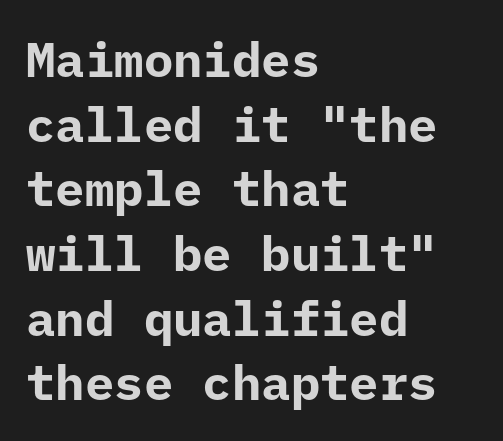
Q: Is the text bold? A: Yes.
Q: Is the text italic (slanted)? A: No, it is upright.
Q: Is the typeface a serif or a sans-serif typeface? A: Sans-serif.
Q: Is the text underlined? A: No.
Q: How is the paragraph aligned? A: Left-aligned.
Q: Is the spacing between letters normal or unusually wide? A: Normal.
Q: Is the spacing between lines tight, normal or loose? A: Normal.
Q: Width (condensed, normal, or wide)? A: Normal.
Q: Stroke contrast? A: Low.
Q: x-height? A: Medium.
Q: Monospaced? A: Yes.
